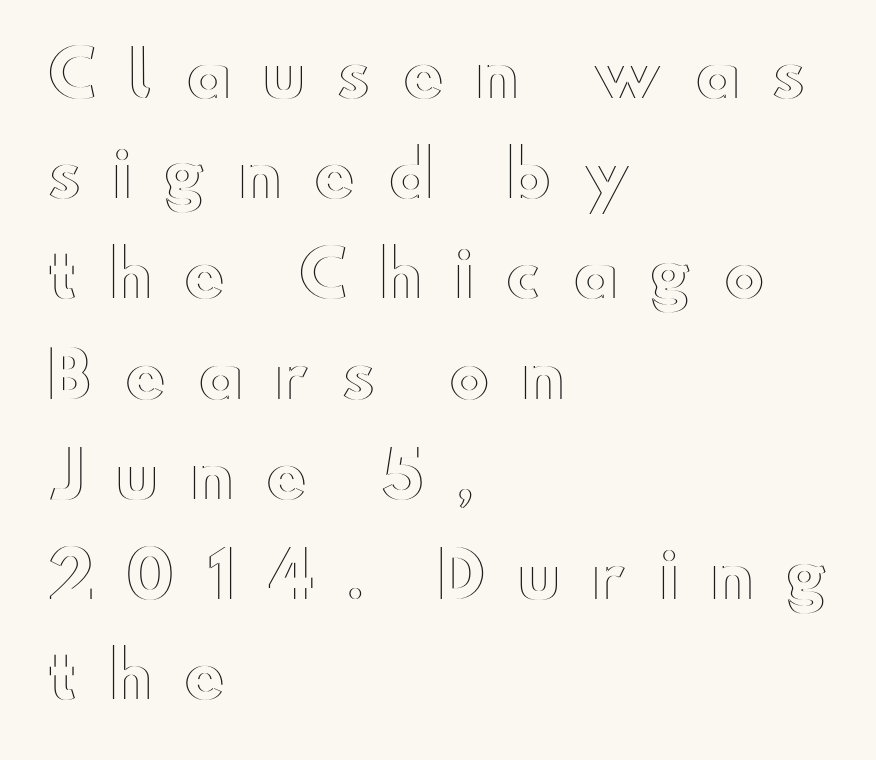
Tracking value appears strongly positive — letters spread wide. Does the copy run flush right? No — it runs flush left. Here the designer chose a conventional face with non-uniform glyph widths. A roman cut, with each character standing at attention.
